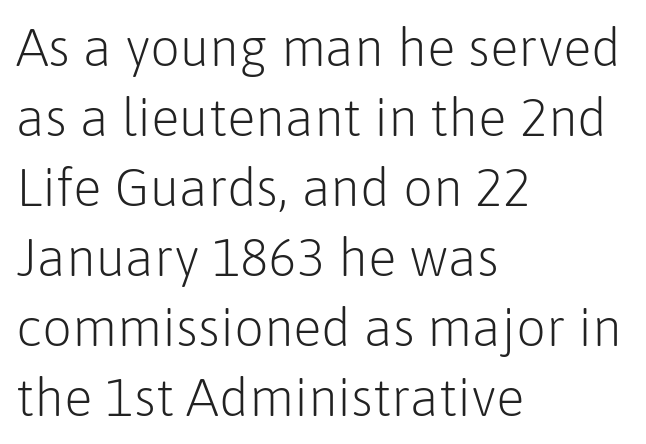
Q: Is the text bold? A: No.
Q: Is the text italic (slanted)? A: No, it is upright.
Q: Is the typeface a serif or a sans-serif typeface? A: Sans-serif.
Q: Is the text underlined? A: No.
Q: How is the paragraph aligned? A: Left-aligned.
Q: Is the spacing between letters normal or unusually wide? A: Normal.
Q: Is the spacing between lines tight, normal or loose? A: Normal.
Q: Width (condensed, normal, or wide)? A: Normal.
Q: Stroke contrast? A: Low.
Q: x-height? A: Medium.
Q: Monospaced? A: No.
